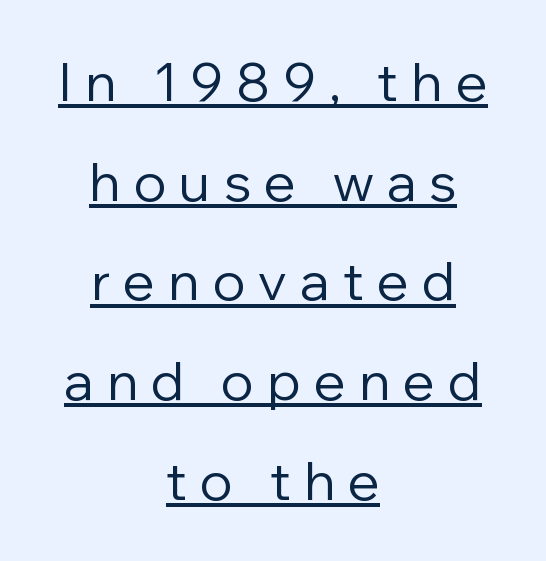
The image shows 53 px regular-weight sans-serif type, upright; set centered, line spacing 1.88x, unusually wide letter spacing (+0.25 em), underlined; low stroke contrast and a medium x-height.
